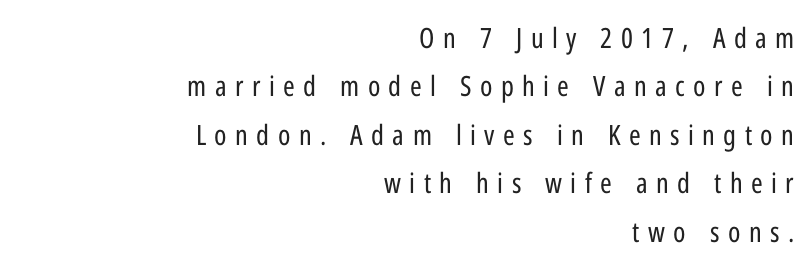
Q: Is the text bold? A: No.
Q: Is the text italic (slanted)? A: No, it is upright.
Q: Is the typeface a serif or a sans-serif typeface? A: Sans-serif.
Q: Is the text underlined? A: No.
Q: How is the paragraph aligned? A: Right-aligned.
Q: Is the spacing between letters normal or unusually wide? A: Unusually wide.
Q: Width (condensed, normal, or wide)? A: Condensed.
Q: Stroke contrast? A: Low.
Q: x-height? A: Medium.
Q: Monospaced? A: No.
